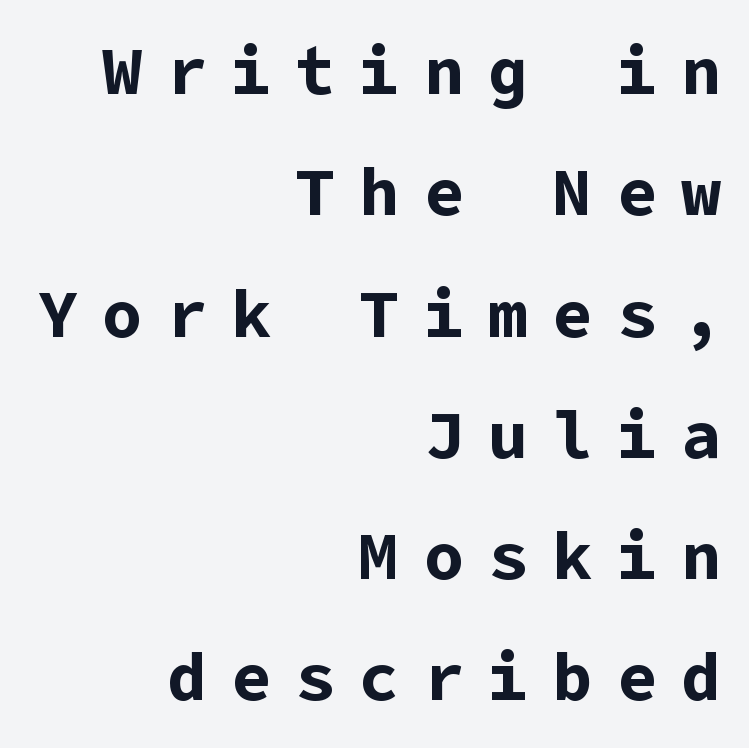
{"serif": "no", "italic": "no", "bold": "yes", "weight": "bold", "width": "normal", "stroke_contrast": "low", "x_height": "medium", "underline": "no", "align": "right", "line_spacing_ratio": 1.81, "letter_spacing": "wide", "letter_spacing_em": 0.36, "glyph_px": 67}
